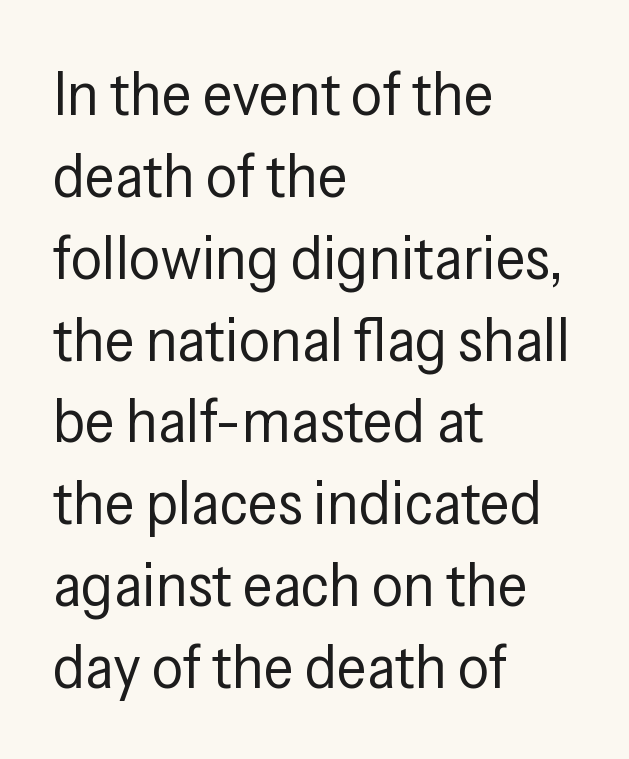
Q: Is the text bold? A: No.
Q: Is the text italic (slanted)? A: No, it is upright.
Q: Is the typeface a serif or a sans-serif typeface? A: Sans-serif.
Q: Is the text underlined? A: No.
Q: How is the paragraph aligned? A: Left-aligned.
Q: Is the spacing between letters normal or unusually wide? A: Normal.
Q: Is the spacing between lines tight, normal or loose? A: Normal.
Q: Width (condensed, normal, or wide)? A: Condensed.
Q: Stroke contrast? A: Low.
Q: x-height? A: Medium.
Q: Monospaced? A: No.
